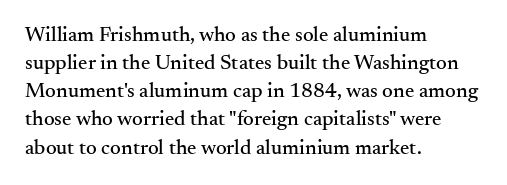
Q: Is the text italic (slanted)? A: No, it is upright.
Q: Is the text underlined? A: No.
Q: How is the paragraph aligned? A: Left-aligned.
Q: Is the spacing between letters normal or unusually wide? A: Normal.
Q: Is the spacing between lines tight, normal or loose? A: Normal.
